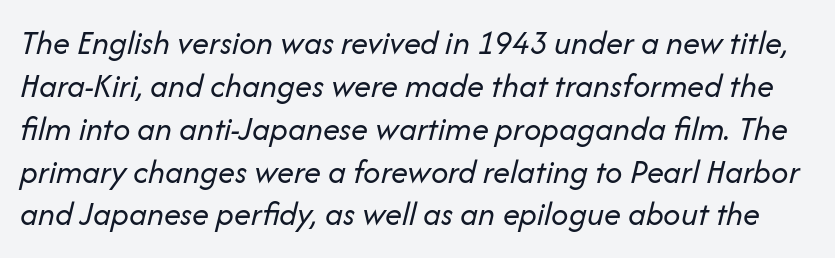
{"italic": "yes", "lean": "right", "slant_degrees": 14, "bold": "no", "weight": "regular", "width": "normal", "stroke_contrast": "low", "x_height": "medium", "monospaced": "no", "underline": "no", "line_spacing": "normal", "line_spacing_ratio": 1.26, "letter_spacing": "normal", "letter_spacing_em": 0.0, "glyph_px": 34}
